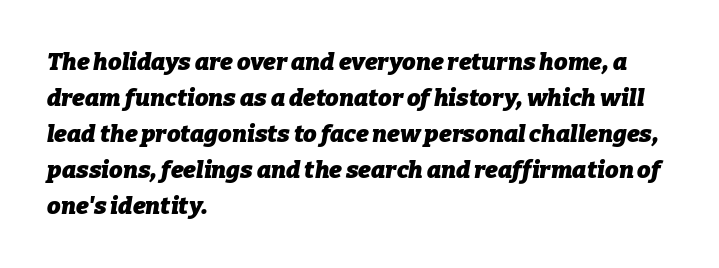
Q: Is the text bold? A: Yes.
Q: Is the text italic (slanted)? A: Yes, it leans right by about 9 degrees.
Q: Is the text underlined? A: No.
Q: How is the paragraph aligned? A: Left-aligned.
Q: Is the spacing between letters normal or unusually wide? A: Normal.
Q: Is the spacing between lines tight, normal or loose? A: Normal.
